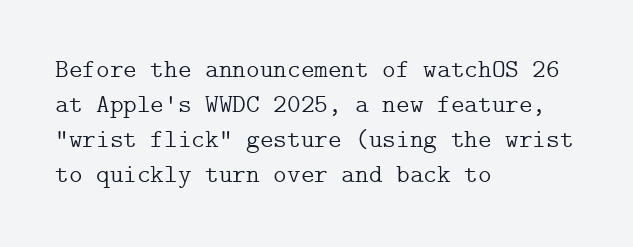
The strip under each line holds only bare page. Short note: letters normally spaced. The axis of the letterforms is exactly vertical. Line spacing here is normal. The rendering anchors every line to the left-hand side.
